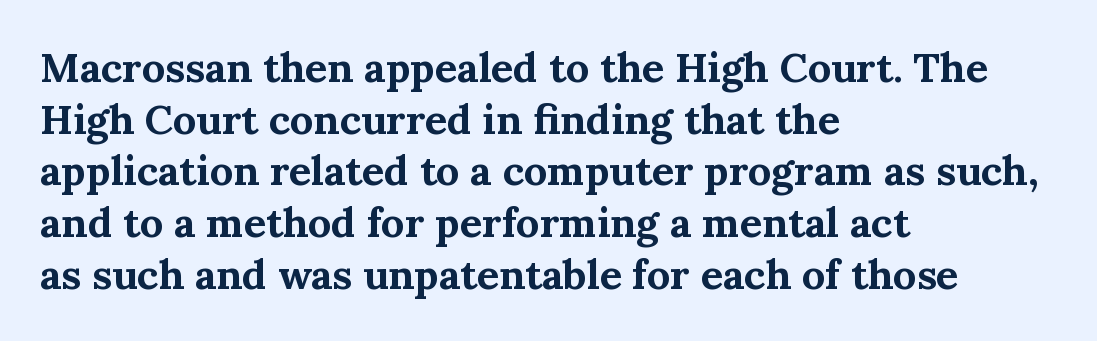
{"serif": "yes", "italic": "no", "bold": "yes", "weight": "bold", "width": "normal", "stroke_contrast": "medium", "x_height": "medium", "monospaced": "no", "underline": "no", "align": "left", "line_spacing": "normal", "line_spacing_ratio": 1.26, "letter_spacing": "normal", "letter_spacing_em": 0.0, "glyph_px": 41}
